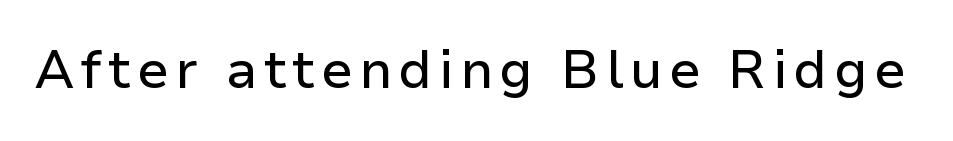
{"serif": "no", "italic": "no", "width": "normal", "stroke_contrast": "low", "x_height": "medium", "monospaced": "no", "underline": "no", "glyph_px": 53}
